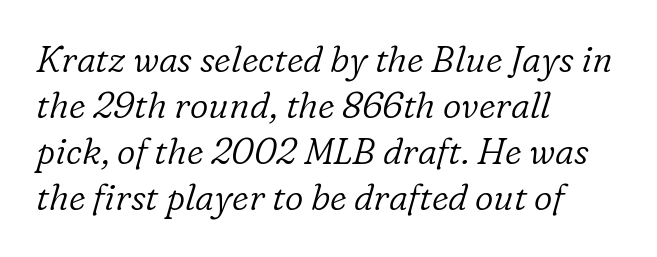
{"serif": "yes", "italic": "yes", "lean": "right", "slant_degrees": 16, "bold": "no", "weight": "light", "width": "normal", "stroke_contrast": "low", "x_height": "medium", "monospaced": "no", "underline": "no", "align": "left", "line_spacing": "normal", "line_spacing_ratio": 1.28, "letter_spacing": "normal", "letter_spacing_em": 0.0, "glyph_px": 36}
